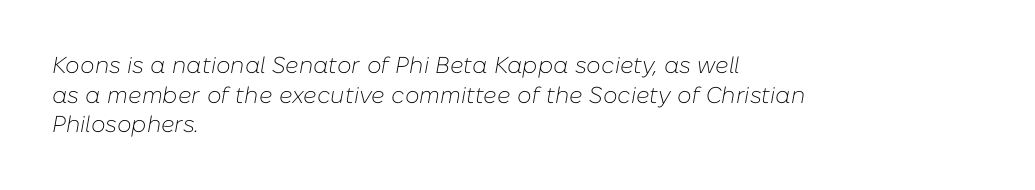
Q: Is the text bold? A: No.
Q: Is the text italic (slanted)? A: Yes, it leans right by about 10 degrees.
Q: Is the text underlined? A: No.
Q: How is the paragraph aligned? A: Left-aligned.
Q: Is the spacing between letters normal or unusually wide? A: Normal.
Q: Is the spacing between lines tight, normal or loose? A: Normal.
